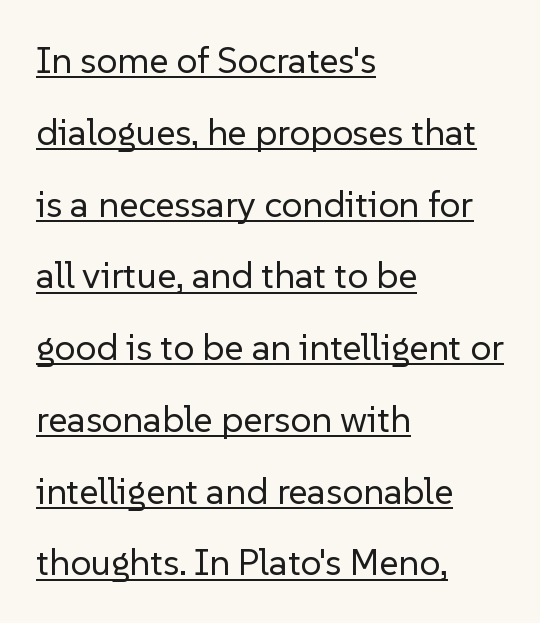
{"serif": "no", "italic": "no", "bold": "no", "weight": "regular", "width": "normal", "stroke_contrast": "low", "x_height": "medium", "monospaced": "no", "underline": "yes", "align": "left", "line_spacing": "loose", "line_spacing_ratio": 1.94, "letter_spacing": "normal", "letter_spacing_em": 0.0, "glyph_px": 37}
